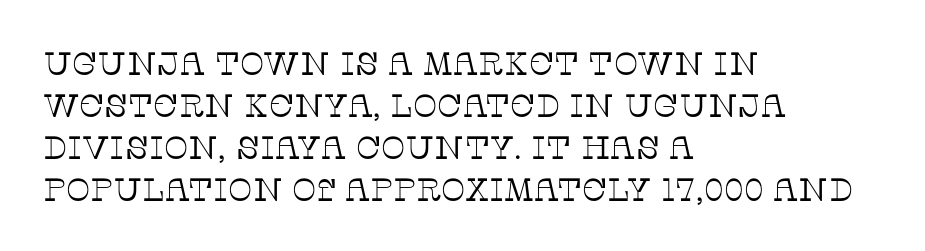
The image shows 32 px thin serif type, upright; set left-aligned, normal line spacing (1.31x), normal letter spacing, not underlined; low stroke contrast and a large x-height.
